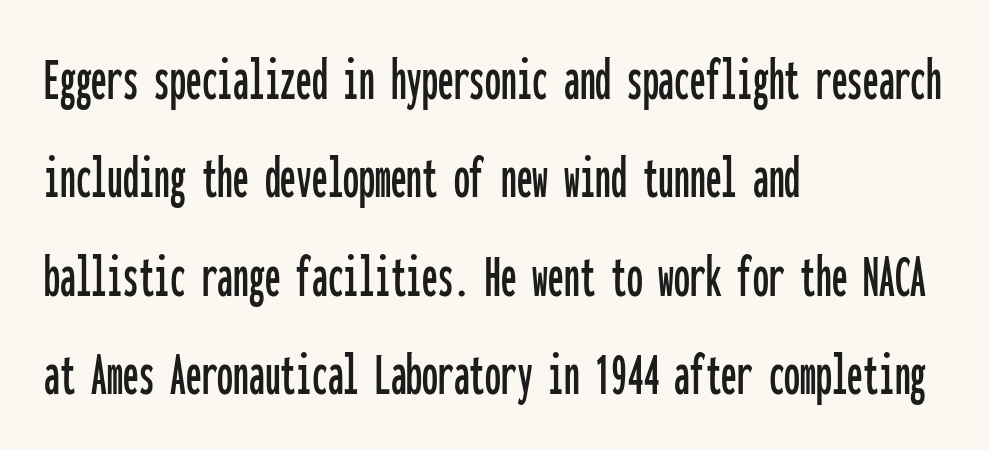
{"serif": "no", "italic": "no", "width": "condensed", "stroke_contrast": "low", "x_height": "medium", "monospaced": "yes", "underline": "no", "align": "left", "line_spacing": "normal", "line_spacing_ratio": 1.56, "letter_spacing": "normal", "letter_spacing_em": 0.0, "glyph_px": 63}
